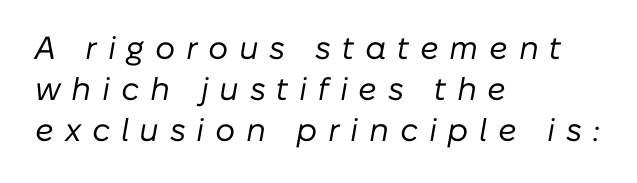
Q: Is the text bold? A: No.
Q: Is the text italic (slanted)? A: Yes, it leans right by about 10 degrees.
Q: Is the text underlined? A: No.
Q: How is the paragraph aligned? A: Left-aligned.
Q: Is the spacing between letters normal or unusually wide? A: Unusually wide.
Q: Is the spacing between lines tight, normal or loose? A: Normal.
Q: Width (condensed, normal, or wide)? A: Normal.
Q: Stroke contrast? A: Low.
Q: x-height? A: Medium.
Q: Monospaced? A: No.
